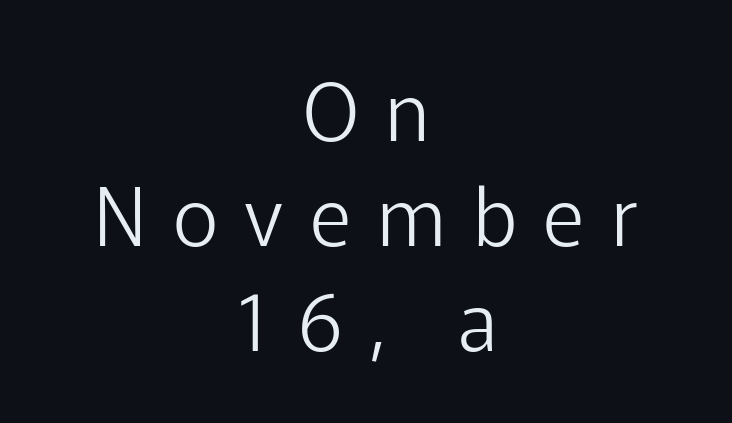
Q: Is the text bold? A: No.
Q: Is the text italic (slanted)? A: No, it is upright.
Q: Is the typeface a serif or a sans-serif typeface? A: Sans-serif.
Q: Is the text underlined? A: No.
Q: How is the paragraph aligned? A: Centered.
Q: Is the spacing between letters normal or unusually wide? A: Unusually wide.
Q: Is the spacing between lines tight, normal or loose? A: Normal.
Q: Width (condensed, normal, or wide)? A: Normal.
Q: Stroke contrast? A: Low.
Q: x-height? A: Medium.
Q: Monospaced? A: No.
